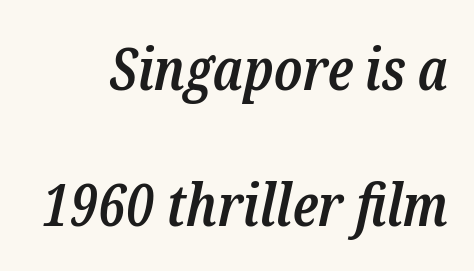
{"serif": "yes", "italic": "yes", "lean": "right", "slant_degrees": 12, "bold": "semi", "weight": "semibold", "width": "condensed", "stroke_contrast": "low", "x_height": "medium", "monospaced": "no", "underline": "no", "align": "right", "line_spacing": "loose", "line_spacing_ratio": 2.31, "letter_spacing": "normal", "letter_spacing_em": 0.0, "glyph_px": 59}
